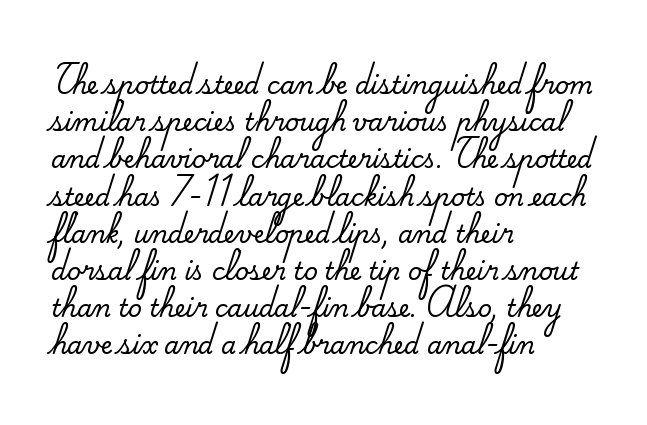
The image shows 24 px text type; set left-aligned, normal line spacing (1.55x), normal letter spacing, not underlined.
